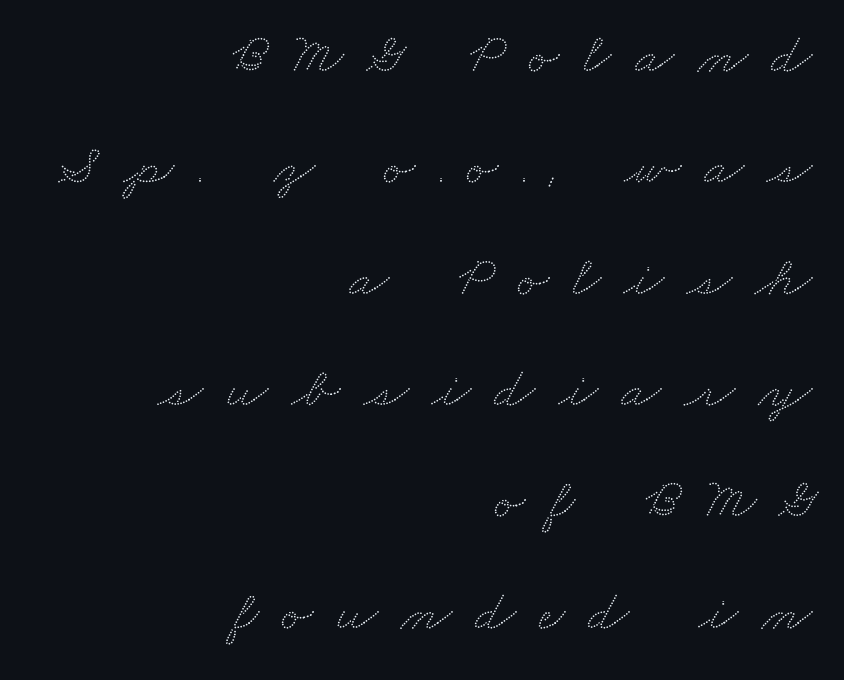
The text block is weighted toward the right margin, trailing off unevenly leftward. This sample trades compactness for vertical openness between lines. Nobody drew a line under any word here. In terms of letterspacing, this is a distinctly airy, spread setting.
